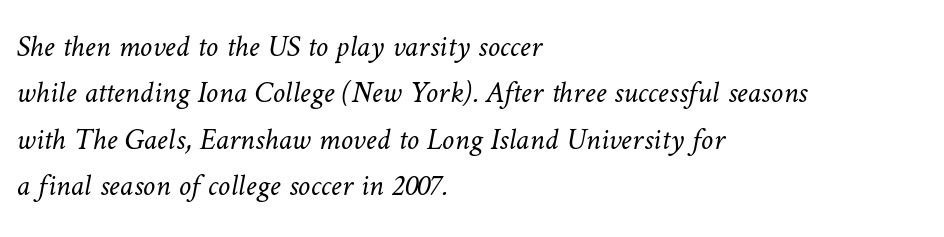
Q: Is the text bold? A: No.
Q: Is the text underlined? A: No.
Q: How is the paragraph aligned? A: Left-aligned.
Q: Is the spacing between letters normal or unusually wide? A: Normal.
Q: Is the spacing between lines tight, normal or loose? A: Normal.
Q: Width (condensed, normal, or wide)? A: Normal.
Q: Stroke contrast? A: Low.
Q: x-height? A: Medium.
Q: Monospaced? A: No.
